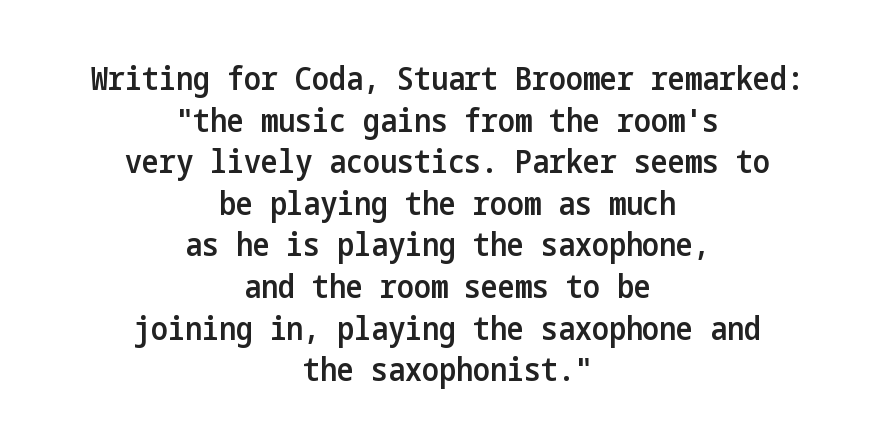
Q: Is the text bold? A: Semi-bold.
Q: Is the text italic (slanted)? A: No, it is upright.
Q: Is the typeface a serif or a sans-serif typeface? A: Sans-serif.
Q: Is the text underlined? A: No.
Q: How is the paragraph aligned? A: Centered.
Q: Is the spacing between letters normal or unusually wide? A: Normal.
Q: Is the spacing between lines tight, normal or loose? A: Normal.
Q: Width (condensed, normal, or wide)? A: Condensed.
Q: Stroke contrast? A: Low.
Q: x-height? A: Medium.
